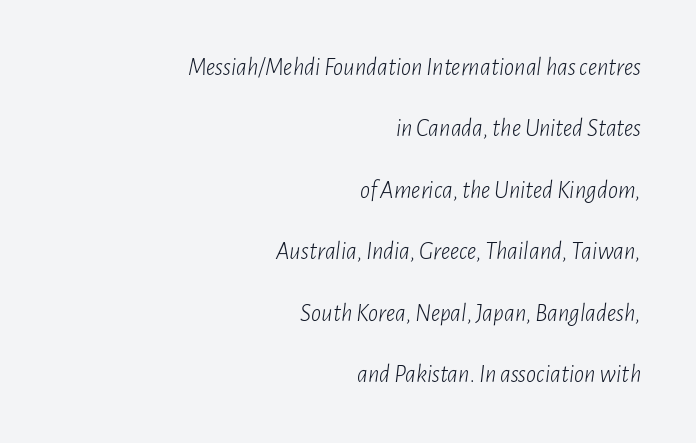
The image shows 25 px text type, italic (leaning right); set right-aligned, loose line spacing (2.46x), normal letter spacing, not underlined.
